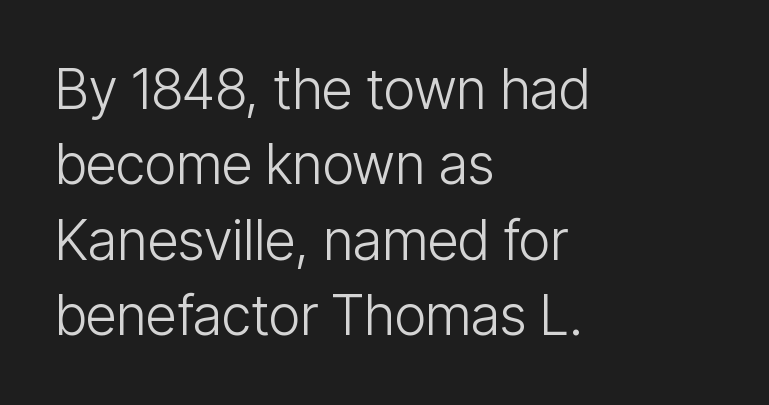
A sans-serif font was chosen for this passage. Evenly set lines give the paragraph a standard silhouette. Does the copy run flush right? No — it runs flush left. The letters stand straight up with perfectly vertical stems. The typeface has the unassuming heft of standard copy or less. Character widths vary here, with narrow letters taking less room than wide ones.
